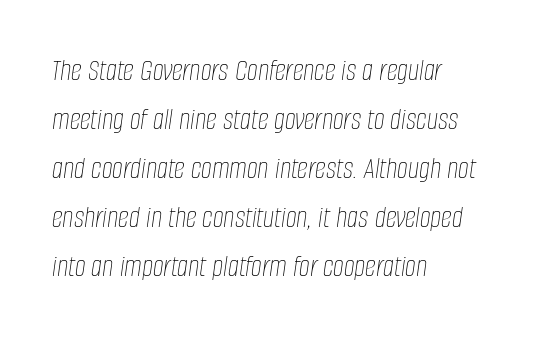
Q: Is the text bold? A: No.
Q: Is the text italic (slanted)? A: Yes, it leans right by about 8 degrees.
Q: Is the text underlined? A: No.
Q: How is the paragraph aligned? A: Left-aligned.
Q: Is the spacing between letters normal or unusually wide? A: Normal.
Q: Is the spacing between lines tight, normal or loose? A: Normal.
Q: Width (condensed, normal, or wide)? A: Condensed.
Q: Stroke contrast? A: Low.
Q: x-height? A: Large.
Q: Monospaced? A: No.
